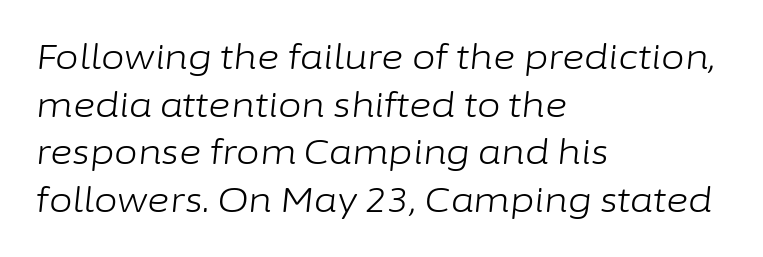
The image shows 34 px light type, italic (leaning right); set left-aligned, normal line spacing (1.4x), normal letter spacing, not underlined; low stroke contrast and a medium x-height.
